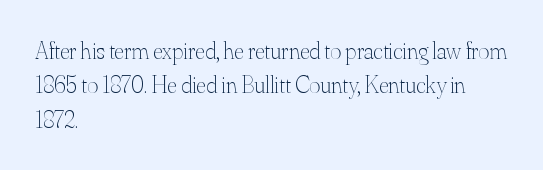
Vertical stems look standard width or narrower in stroke. Default kerning and tracking; the words read as compact shapes. These lines are set flush left with a ragged right edge. The baseline area is clear.
